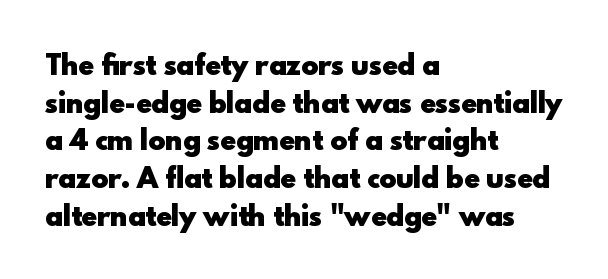
The image shows 26 px bold type, upright; set left-aligned, normal line spacing (1.45x), normal letter spacing, not underlined.
